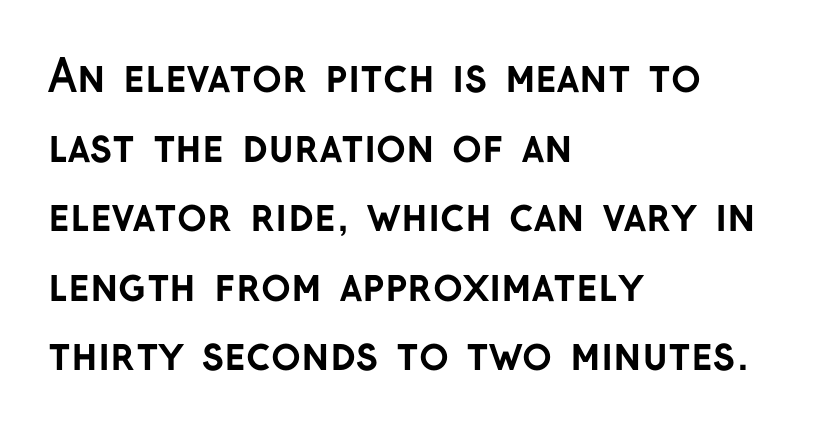
A typesetter would call this leading conventional body-copy spacing. This sample uses an upright cut, with every glyph sitting square on the baseline. Thick stems and heavy bowls — unmistakably bold. The paragraph has a hard left edge and a soft right edge.
